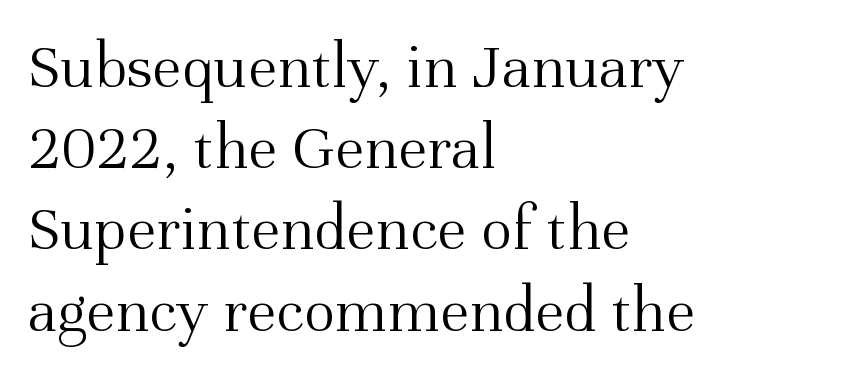
Q: Is the text bold? A: No.
Q: Is the text italic (slanted)? A: No, it is upright.
Q: Is the typeface a serif or a sans-serif typeface? A: Serif.
Q: Is the text underlined? A: No.
Q: How is the paragraph aligned? A: Left-aligned.
Q: Is the spacing between letters normal or unusually wide? A: Normal.
Q: Width (condensed, normal, or wide)? A: Normal.
Q: Stroke contrast? A: Medium.
Q: x-height? A: Medium.
Q: Monospaced? A: No.
